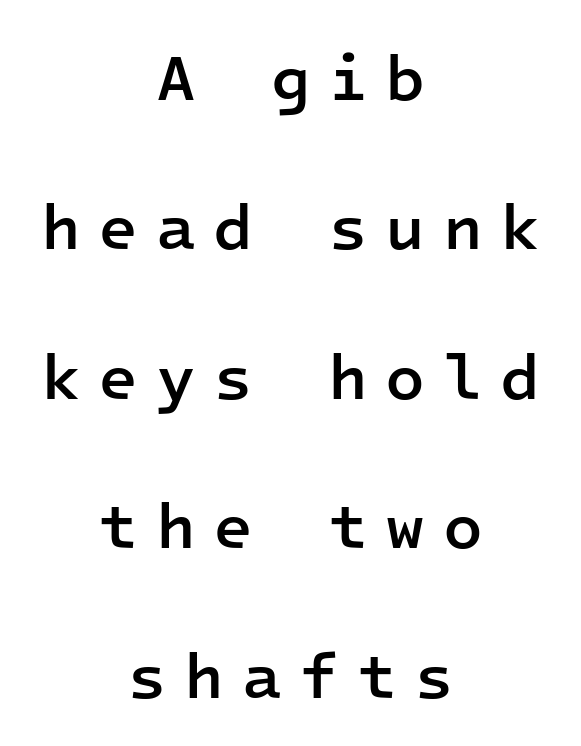
In terms of posture, this sample is upright. A typesetter would call this leading open, well beyond the default. Are there feet on the stems? There aren't — it's a sans. I'd describe the lettering as semibold — firm but not a full bold. Centered paragraph, ragged on both sides. The words here are not underlined.
